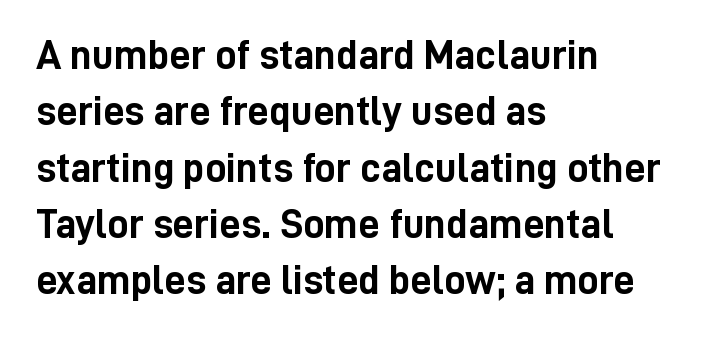
{"serif": "no", "italic": "no", "bold": "yes", "weight": "semibold", "width": "condensed", "stroke_contrast": "low", "x_height": "medium", "monospaced": "no", "underline": "no", "align": "left", "line_spacing": "normal", "line_spacing_ratio": 1.34, "letter_spacing": "normal", "letter_spacing_em": 0.0, "glyph_px": 42}
